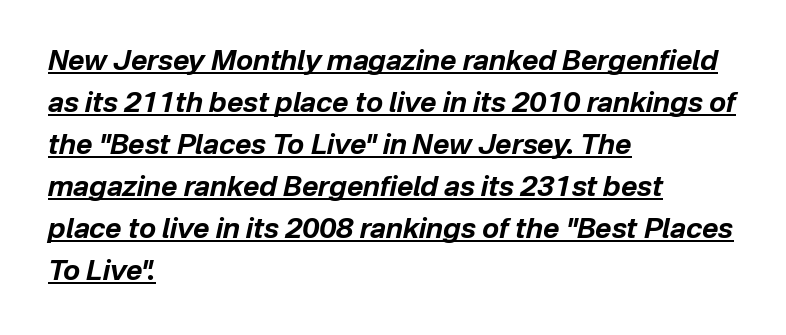
Set as a true bold cut, around the 700 mark. Reading down the block, your eye returns to a fixed left position each line. This sample has the flowing, uneven cadence of proportional lettering. Yep, that's italic — everything's leaning. The leading is moderate, giving the passage an even texture. Look at the tracking — it's just the regular setting, nothing added.
